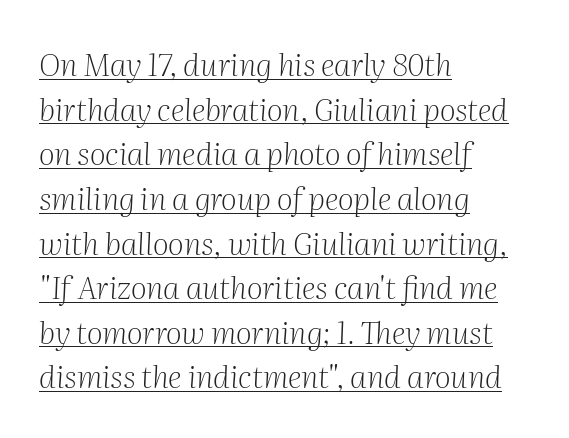
Q: Is the text bold? A: No.
Q: Is the text italic (slanted)? A: Yes, it leans right by about 2 degrees.
Q: Is the typeface a serif or a sans-serif typeface? A: Serif.
Q: Is the text underlined? A: Yes.
Q: How is the paragraph aligned? A: Left-aligned.
Q: Is the spacing between letters normal or unusually wide? A: Normal.
Q: Is the spacing between lines tight, normal or loose? A: Normal.
Q: Width (condensed, normal, or wide)? A: Normal.
Q: Stroke contrast? A: Medium.
Q: x-height? A: Medium.
Q: Monospaced? A: No.
